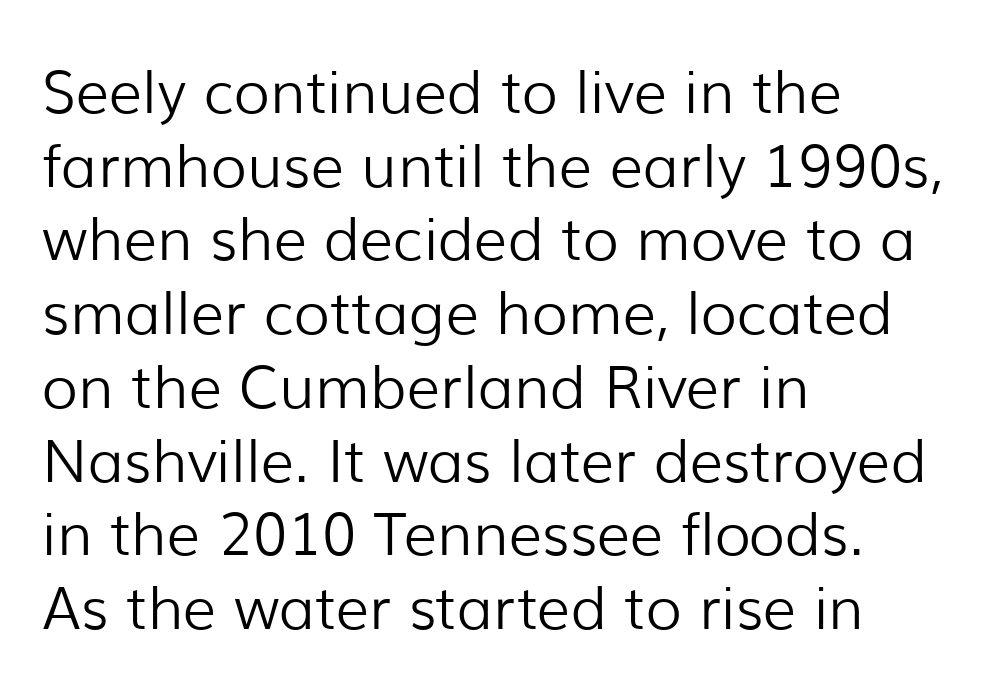
Q: Is the text bold? A: No.
Q: Is the text italic (slanted)? A: No, it is upright.
Q: Is the typeface a serif or a sans-serif typeface? A: Sans-serif.
Q: Is the text underlined? A: No.
Q: How is the paragraph aligned? A: Left-aligned.
Q: Is the spacing between letters normal or unusually wide? A: Normal.
Q: Is the spacing between lines tight, normal or loose? A: Normal.
Q: Width (condensed, normal, or wide)? A: Normal.
Q: Stroke contrast? A: Low.
Q: x-height? A: Medium.
Q: Monospaced? A: No.
